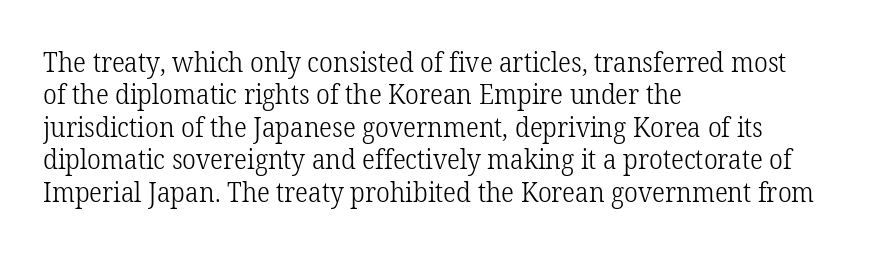
The font is comparable to plain body text, perhaps lighter. Line starts are locked; line ends wander. Nothing unusual about the tracking: characters are spaced as the font intends. The type sits square on the baseline with zero lean. Rule under the text: the space is simply empty.
